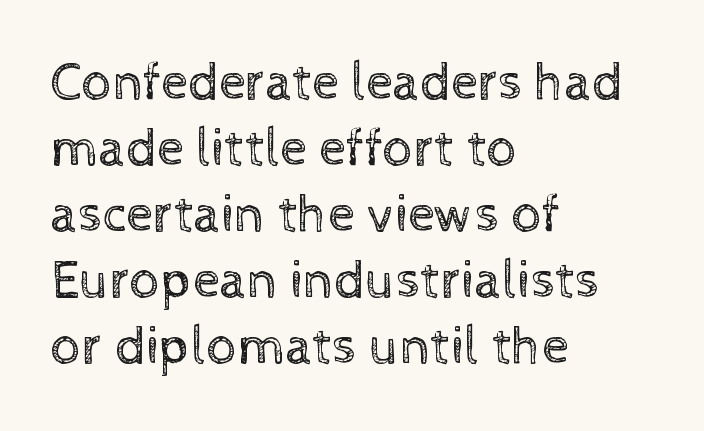
Rule under the text: the space is simply empty. The weight tops out at a normal text grade. Is this a fixed-width face? No — the glyphs have proportional, varying widths. Observe the ordinary spacing: letters are neighbours, not strangers. Teacher's note: observe the even left margin — that is flush-left alignment.
